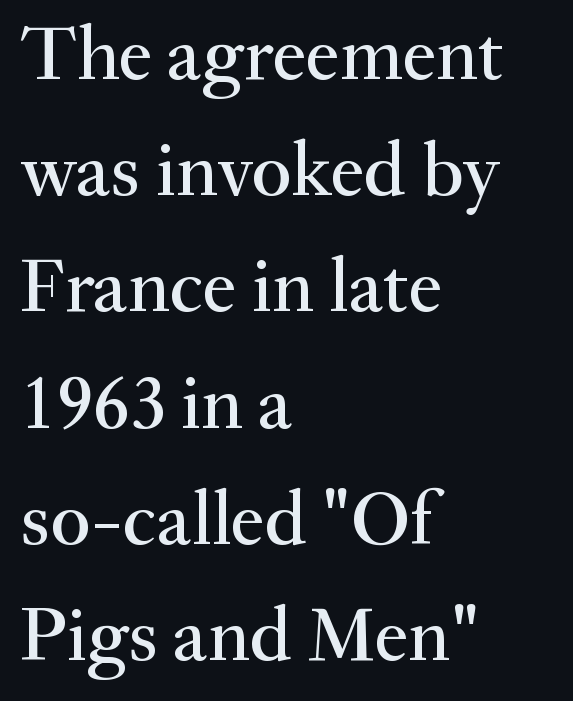
The image shows 78 px serif type, upright; set left-aligned, normal line spacing (1.49x), normal letter spacing, not underlined; medium stroke contrast and a small x-height.
